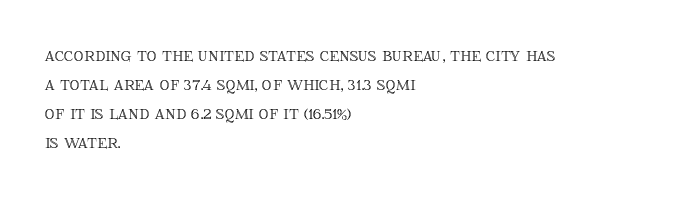
Q: Is the text italic (slanted)? A: No, it is upright.
Q: Is the text underlined? A: No.
Q: How is the paragraph aligned? A: Left-aligned.
Q: Is the spacing between letters normal or unusually wide? A: Normal.
Q: Is the spacing between lines tight, normal or loose? A: Normal.
